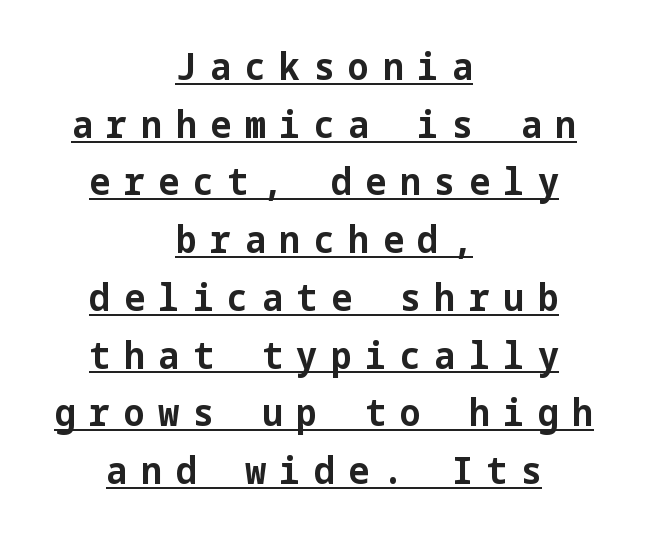
{"serif": "no", "italic": "no", "bold": "yes", "weight": "bold", "width": "normal", "stroke_contrast": "low", "x_height": "medium", "underline": "yes", "align": "center", "line_spacing": "normal", "line_spacing_ratio": 1.56, "letter_spacing": "wide", "letter_spacing_em": 0.37, "glyph_px": 37}
